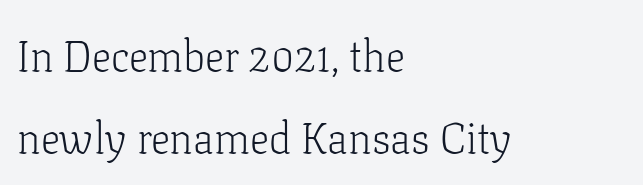
{"serif": "yes", "italic": "no", "bold": "no", "weight": "light", "width": "normal", "stroke_contrast": "low", "x_height": "medium", "monospaced": "no", "underline": "no", "align": "left", "line_spacing": "loose", "line_spacing_ratio": 1.91, "letter_spacing": "normal", "letter_spacing_em": 0.0, "glyph_px": 43}
